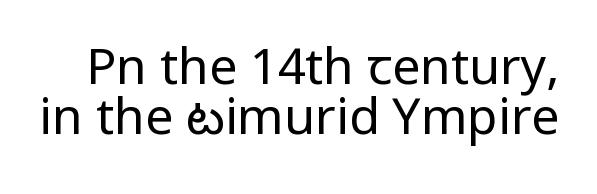
The image shows 50 px regular-weight, condensed sans-serif type, upright; set tight line spacing (1.01x), normal letter spacing, not underlined; low stroke contrast and a large x-height.
